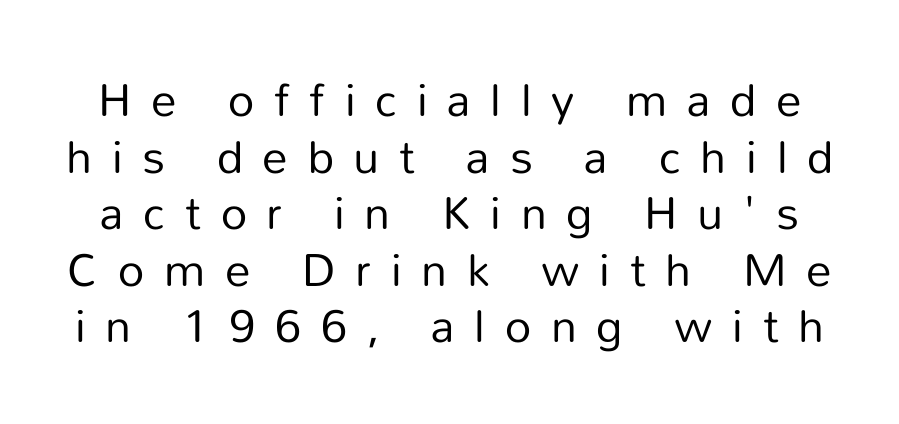
The image shows 51 px regular-weight sans-serif type, upright; set tight line spacing (1.11x), unusually wide letter spacing (+0.39 em), not underlined; low stroke contrast and a medium x-height.
